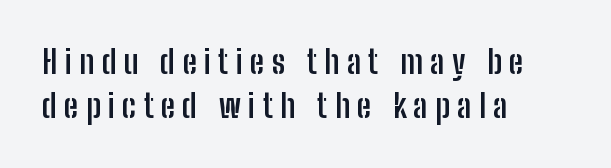
A clean baseline with only descenders dipping below it. Leading matches the norm, producing a regular column. Leftover space on each line is placed entirely after the last word. The passage shown is typed in a proportional face where columns would drift.
